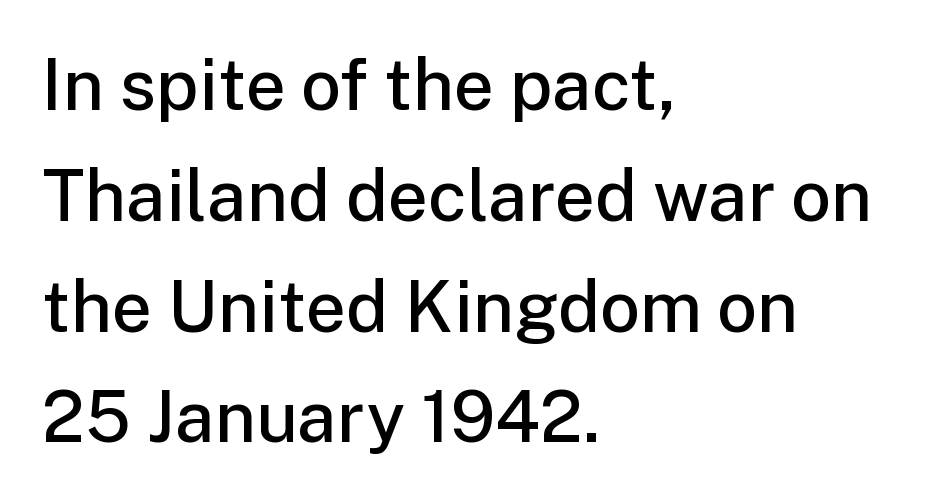
This sample uses an upright cut, with every glyph sitting square on the baseline. In terms of leading, this rendering sits right in the middle. Varying glyph widths throughout — classic text-font behaviour. Does the type have serifs? No, each stem ends abruptly. What stands out about the letter spacing? Nothing — it is the standard amount. These lines stack with their left ends in a neat column.
